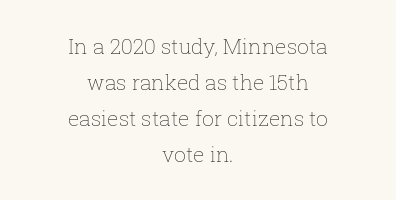
Which margin do the lines hug? Neither — every line sits in the middle. This rendering leaves character spacing at its baseline value. This reads as an unemphasized weight, regular at the heaviest. Vertical strokes here are truly vertical. The foot of each line stays bare and open.
